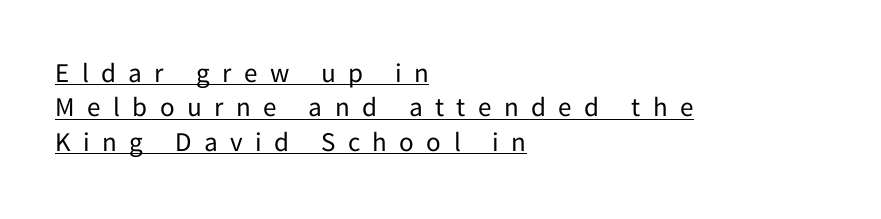
Q: Is the text bold? A: No.
Q: Is the text italic (slanted)? A: No, it is upright.
Q: Is the text underlined? A: Yes.
Q: How is the paragraph aligned? A: Left-aligned.
Q: Is the spacing between letters normal or unusually wide? A: Unusually wide.
Q: Is the spacing between lines tight, normal or loose? A: Normal.
